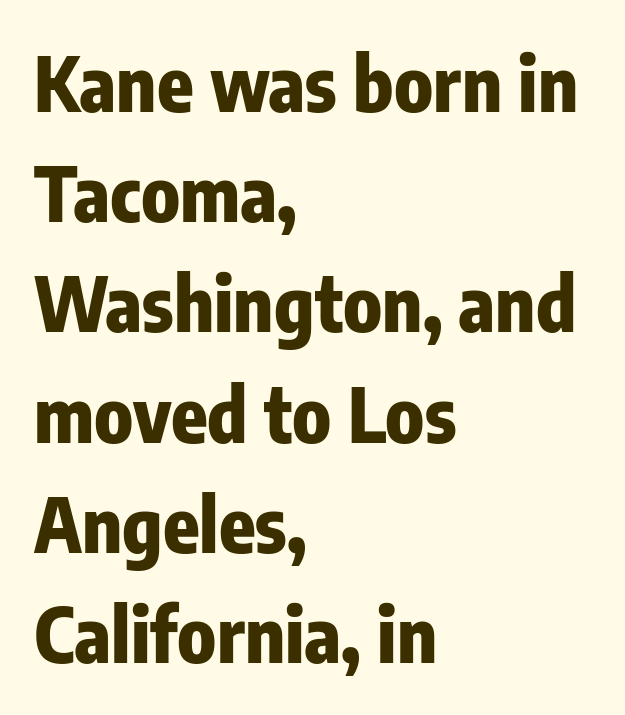
{"serif": "no", "italic": "no", "bold": "yes", "weight": "heavy", "width": "condensed", "stroke_contrast": "low", "x_height": "medium", "monospaced": "no", "underline": "no", "align": "left", "line_spacing": "normal", "line_spacing_ratio": 1.47, "letter_spacing": "normal", "letter_spacing_em": 0.0, "glyph_px": 75}
